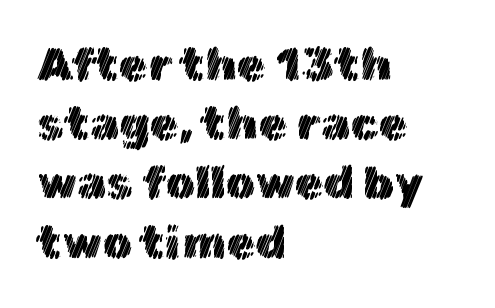
Q: Is the text italic (slanted)? A: No, it is upright.
Q: Is the text underlined? A: No.
Q: How is the paragraph aligned? A: Left-aligned.
Q: Is the spacing between letters normal or unusually wide? A: Normal.
Q: Is the spacing between lines tight, normal or loose? A: Normal.
Q: Width (condensed, normal, or wide)? A: Normal.
Q: x-height? A: Medium.
Q: Monospaced? A: No.
